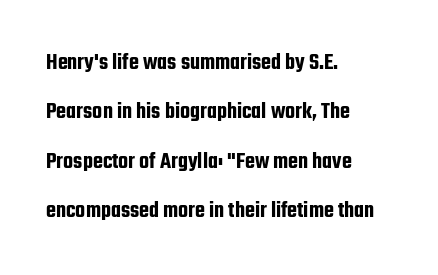
{"italic": "no", "underline": "no", "align": "left", "line_spacing": "loose", "line_spacing_ratio": 2.15, "letter_spacing": "normal", "letter_spacing_em": 0.0, "glyph_px": 23}
